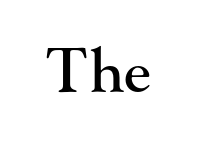
Decoration check: the copy has no underline. The horizontal fit of the characters is conventional and even. The axis of the letterforms is exactly vertical. Varying glyph widths throughout — classic text-font behaviour. A serif font was chosen for this passage.
